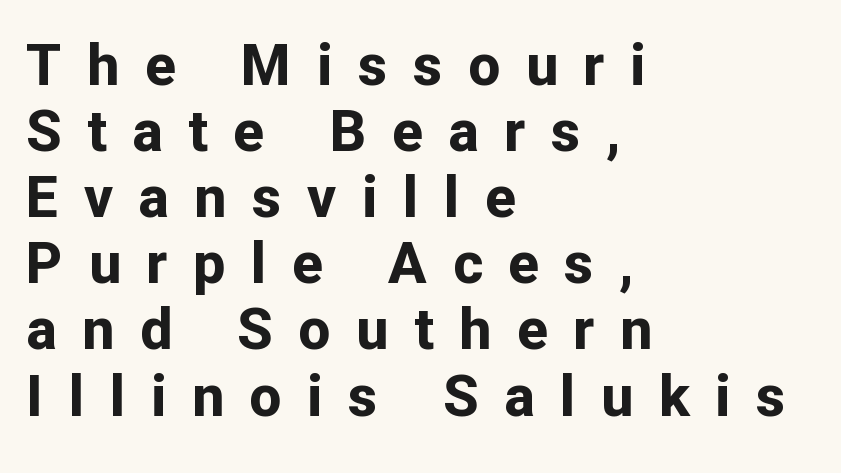
Characters follow at a spacing far wider than the type designer built in. These lines are composed in type without serifs. Each letter keeps its own natural width here, so spacing adapts to shape. The lettering holds an erect, upright posture throughout.
